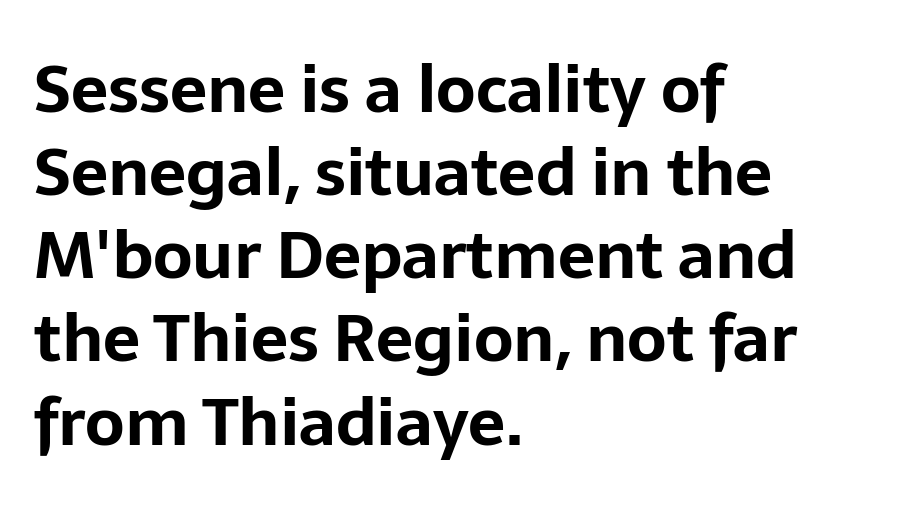
The image shows 66 px bold sans-serif type, upright; set left-aligned, normal line spacing (1.26x), normal letter spacing, not underlined; low stroke contrast and a medium x-height.
